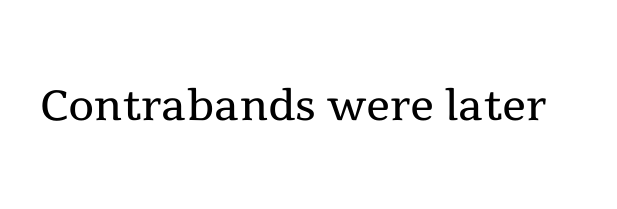
{"serif": "yes", "italic": "no", "bold": "no", "weight": "regular", "width": "normal", "x_height": "medium", "monospaced": "no", "underline": "no", "letter_spacing": "normal", "letter_spacing_em": 0.0, "glyph_px": 60}
